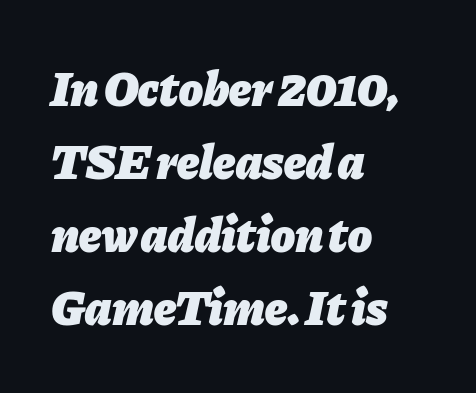
The letters advance in unequal steps, a hallmark of proportional type. Glance below the letters and you will spot only blank space. Look at the stroke-to-counter ratio: heavy, a bold. The type is set solid horizontally, with unmodified tracking. There's an unmistakable incline to the writing here.
